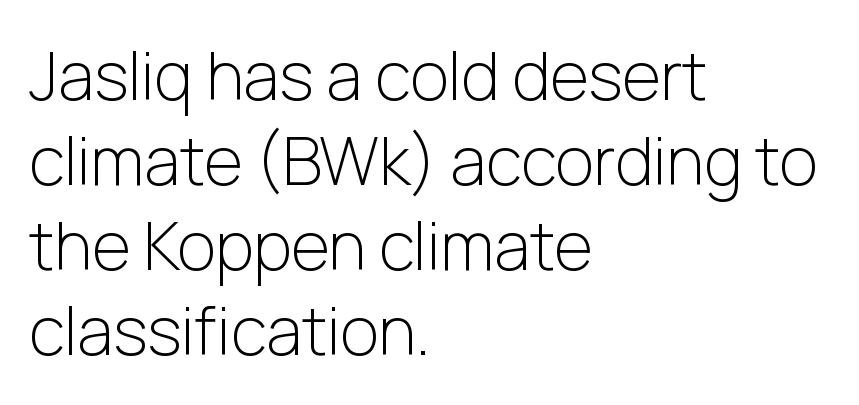
Is there much room between lines? A standard amount, neither cramped nor airy. Varying glyph widths throughout — classic text-font behaviour. The typesetter chose a ragged-right arrangement here. The lettering stays uniformly vertical, giving the passage a roman look. This is not heavy type; no bold has been used. Check under the words: just untouched page.
